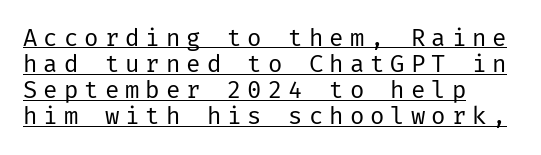
{"italic": "no", "bold": "no", "underline": "yes", "align": "left", "line_spacing": "tight", "line_spacing_ratio": 1.09, "letter_spacing": "wide", "letter_spacing_em": 0.25, "glyph_px": 24}
